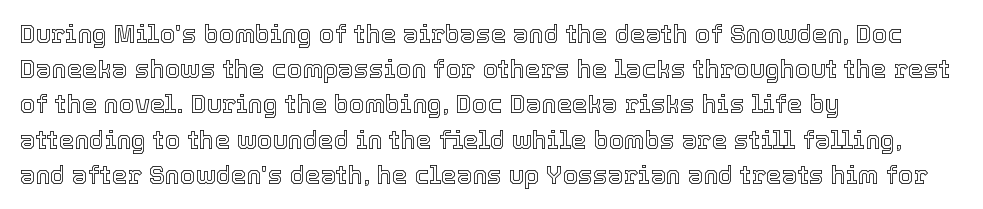
{"italic": "no", "underline": "no", "align": "left", "line_spacing": "normal", "line_spacing_ratio": 1.41, "letter_spacing": "normal", "letter_spacing_em": 0.0, "glyph_px": 25}
